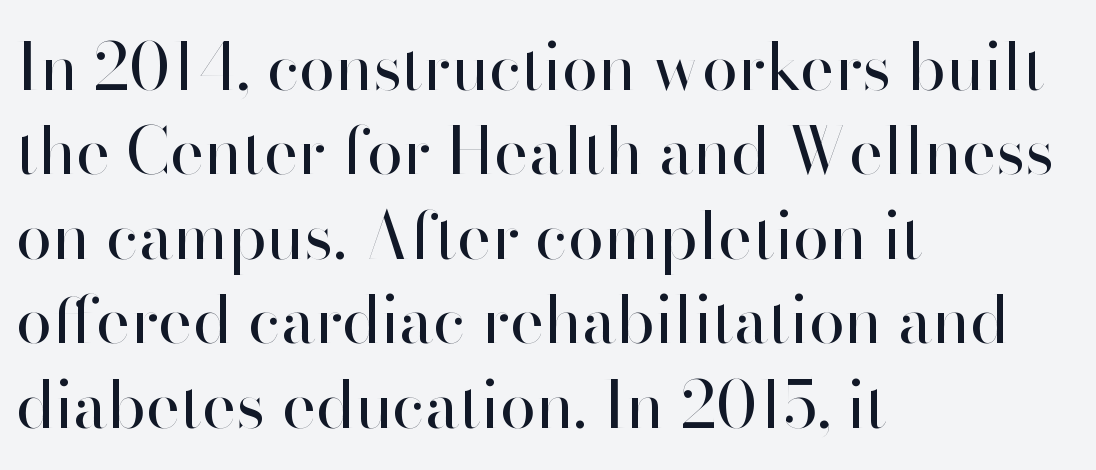
{"serif": "no", "italic": "no", "bold": "no", "weight": "regular", "width": "normal", "stroke_contrast": "high", "x_height": "small", "monospaced": "no", "underline": "no", "align": "left", "line_spacing": "normal", "line_spacing_ratio": 1.3, "letter_spacing": "normal", "letter_spacing_em": 0.0, "glyph_px": 65}
